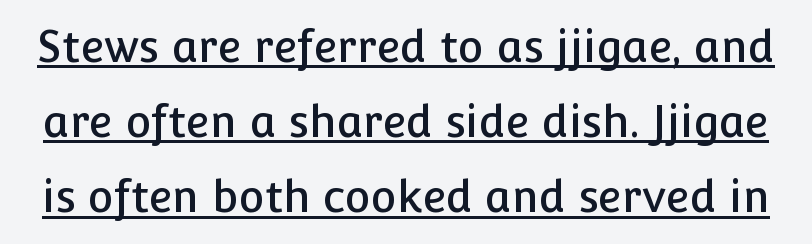
Q: Is the text italic (slanted)? A: No, it is upright.
Q: Is the typeface a serif or a sans-serif typeface? A: Sans-serif.
Q: Is the text underlined? A: Yes.
Q: Is the spacing between letters normal or unusually wide? A: Normal.
Q: Width (condensed, normal, or wide)? A: Normal.
Q: Stroke contrast? A: Low.
Q: x-height? A: Medium.
Q: Monospaced? A: No.
